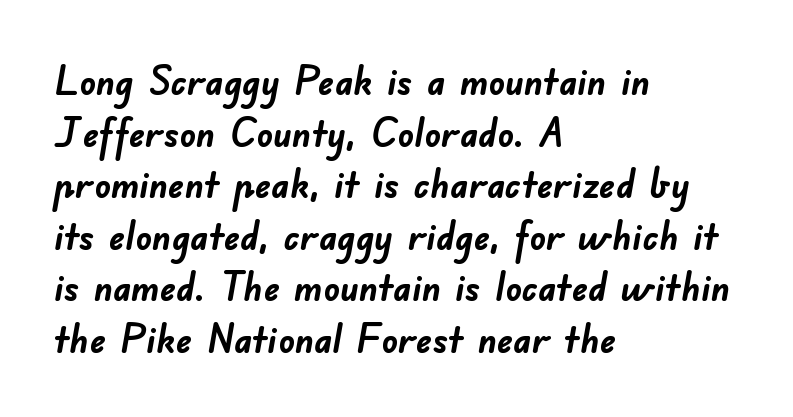
{"serif": "no", "bold": "yes", "weight": "semibold", "width": "normal", "stroke_contrast": "low", "x_height": "small", "monospaced": "no", "underline": "no", "align": "left", "line_spacing": "normal", "line_spacing_ratio": 1.29, "letter_spacing": "normal", "letter_spacing_em": 0.0, "glyph_px": 40}
